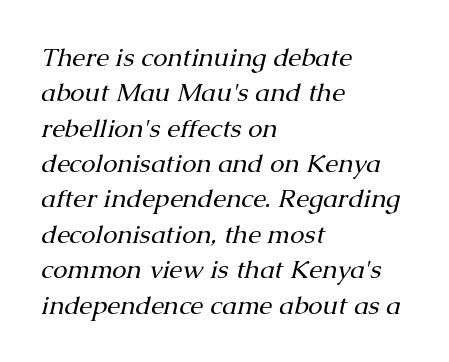
The image shows 26 px text type, italic (leaning right); set left-aligned, normal line spacing (1.36x), normal letter spacing, not underlined.
